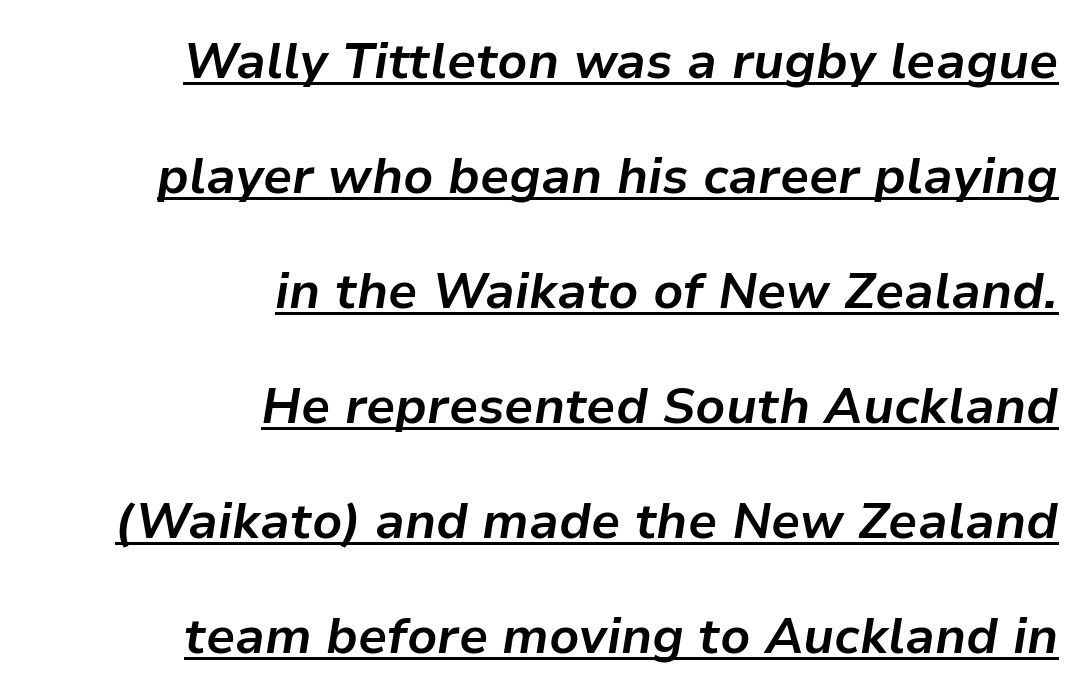
Plenty of ink on the page — the face is bold. These lines stand farther apart than default settings would place them. The lettering tilts uniformly, giving the passage an italic look. The face used here appears with an underline applied.
